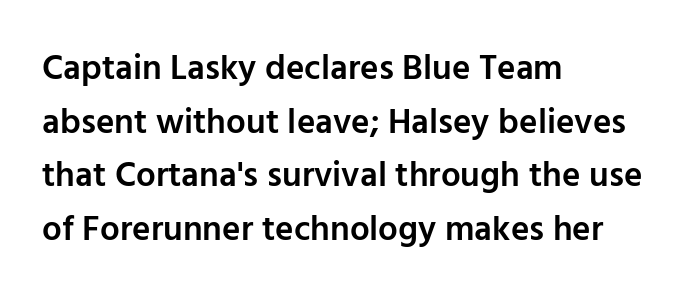
{"serif": "no", "italic": "no", "bold": "semi", "weight": "semibold", "width": "normal", "stroke_contrast": "low", "x_height": "medium", "monospaced": "no", "underline": "no", "align": "left", "line_spacing": "normal", "line_spacing_ratio": 1.53, "letter_spacing": "normal", "letter_spacing_em": 0.0, "glyph_px": 35}
